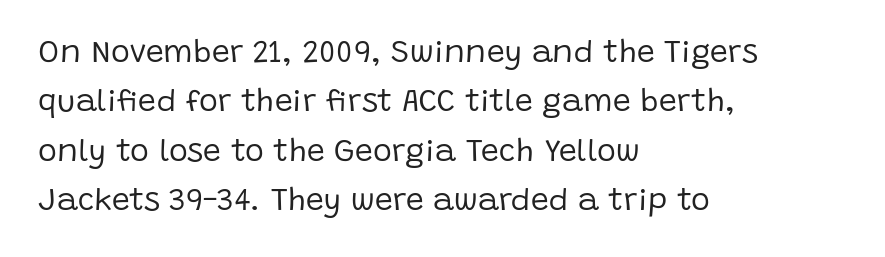
The gap between lines stays unmarked. There is no visible air inserted between adjacent glyphs. The letters advance in unequal steps, a hallmark of proportional type. Each new line begins a customary step beneath the previous one. These lines were composed using upright roman letters. Compared with a centered layout, this one pins lines to the left instead.
